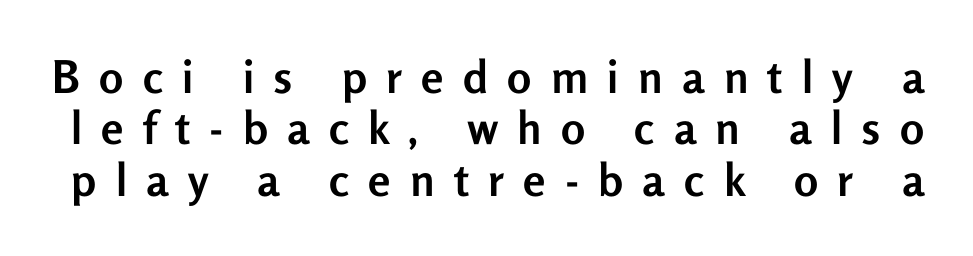
{"serif": "no", "italic": "no", "bold": "yes", "weight": "semibold", "width": "normal", "stroke_contrast": "low", "x_height": "medium", "monospaced": "no", "underline": "no", "line_spacing": "tight", "line_spacing_ratio": 1.14, "letter_spacing": "wide", "letter_spacing_em": 0.43, "glyph_px": 45}
